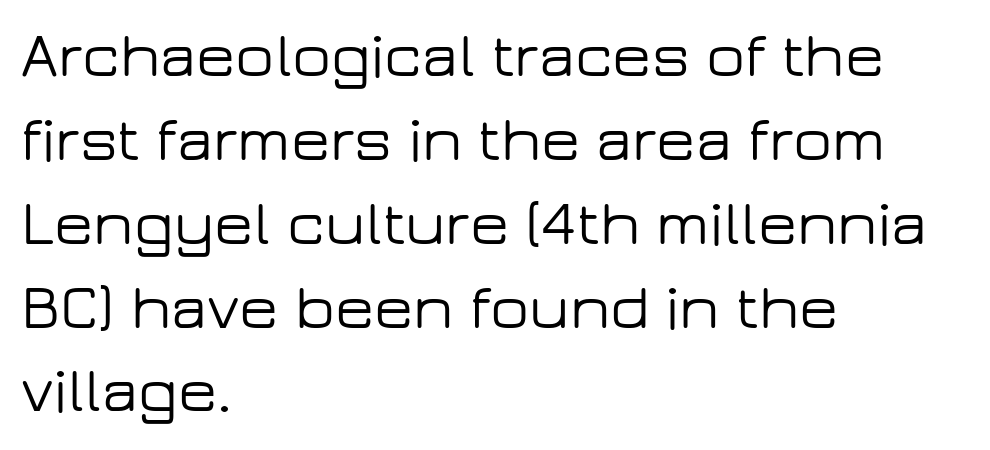
The image shows 64 px wide sans-serif type, upright; set left-aligned, normal line spacing (1.31x), normal letter spacing, not underlined; low stroke contrast and a medium x-height.
